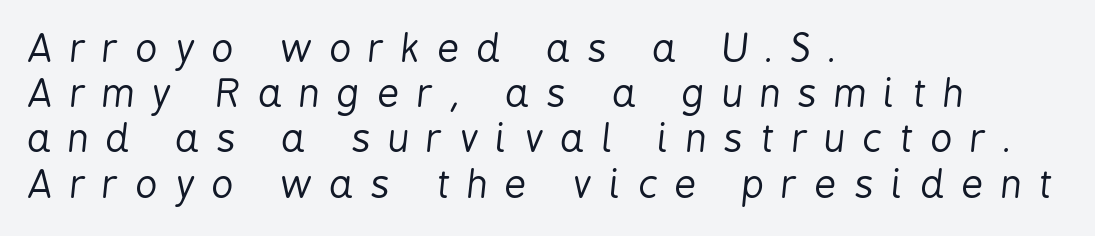
Q: Is the text bold? A: No.
Q: Is the text italic (slanted)? A: Yes, it leans right by about 6 degrees.
Q: Is the text underlined? A: No.
Q: How is the paragraph aligned? A: Left-aligned.
Q: Is the spacing between letters normal or unusually wide? A: Unusually wide.
Q: Width (condensed, normal, or wide)? A: Condensed.
Q: Stroke contrast? A: Low.
Q: x-height? A: Medium.
Q: Monospaced? A: No.
